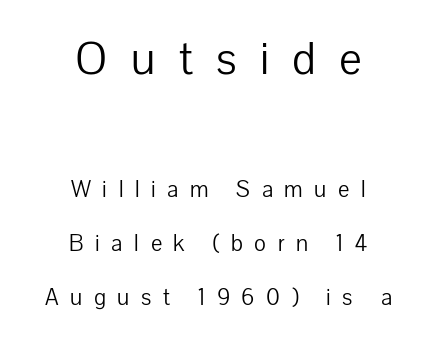
The image shows 48 px light sans-serif type, upright; set centered, loose line spacing (2.25x), unusually wide letter spacing (+0.48 em), not underlined; the first (top) block is 2.0x larger; low stroke contrast and a medium x-height.
